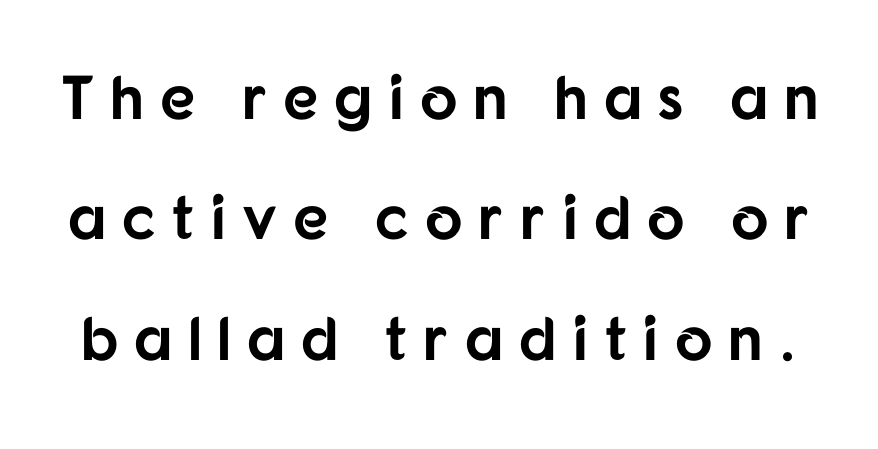
When letters stand straight like this, we call the style roman or upright. Anything drawn beneath the words? Only blank space. The gaps between neighbouring characters are conspicuously large. Serif or sans? Sans — the stroke terminals are bare. This sample has the flowing, uneven cadence of proportional lettering.
